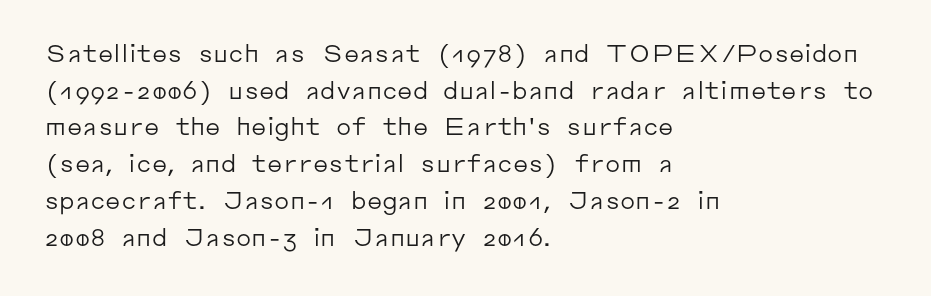
Standard letterfit; no display-style spreading of the glyphs. No chunkiness to these letters — they're not bold. This is roman type, the default non-slanted kind. Does the copy run flush right? No — it runs flush left.
